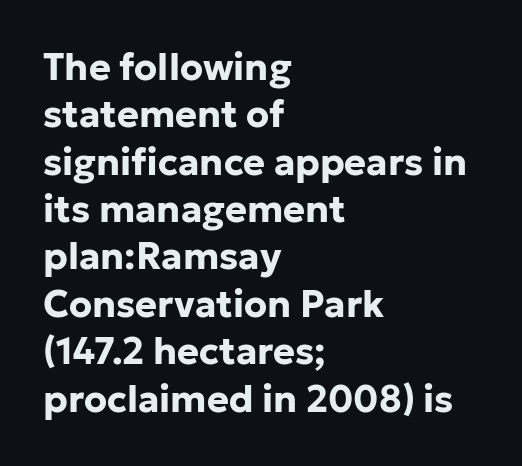
Q: Is the text bold? A: Yes.
Q: Is the text italic (slanted)? A: No, it is upright.
Q: Is the typeface a serif or a sans-serif typeface? A: Sans-serif.
Q: Is the text underlined? A: No.
Q: How is the paragraph aligned? A: Left-aligned.
Q: Is the spacing between letters normal or unusually wide? A: Normal.
Q: Is the spacing between lines tight, normal or loose? A: Normal.
Q: Width (condensed, normal, or wide)? A: Normal.
Q: Stroke contrast? A: Low.
Q: x-height? A: Medium.
Q: Monospaced? A: No.
